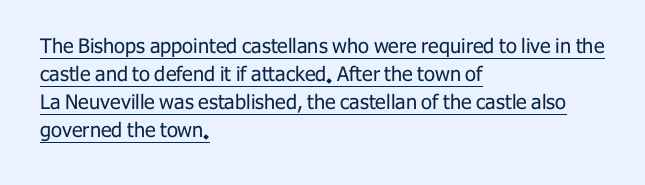
The image shows 20 px text type, upright; set left-aligned, normal line spacing (1.4x), normal letter spacing, underlined.
